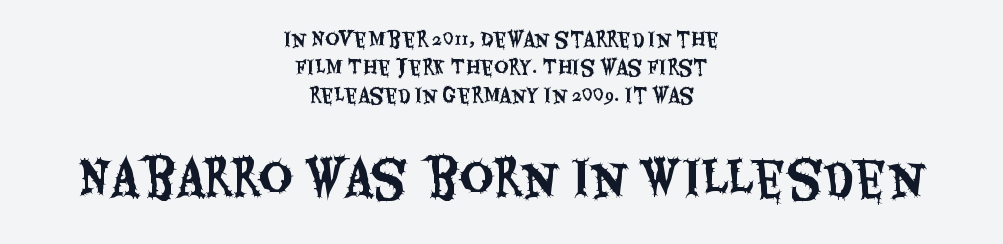
Q: Is the text italic (slanted)? A: No, it is upright.
Q: Is the typeface a serif or a sans-serif typeface? A: Sans-serif.
Q: Is the text underlined? A: No.
Q: How is the paragraph aligned? A: Centered.
Q: Is the spacing between letters normal or unusually wide? A: Normal.
Q: Is the spacing between lines tight, normal or loose? A: Normal.
Q: Which block of text is set in a larger size, the first (top) or the second (bottom)? A: The second (bottom) one.
Q: Width (condensed, normal, or wide)? A: Condensed.
Q: Stroke contrast? A: Medium.
Q: x-height? A: Large.
Q: Monospaced? A: No.
